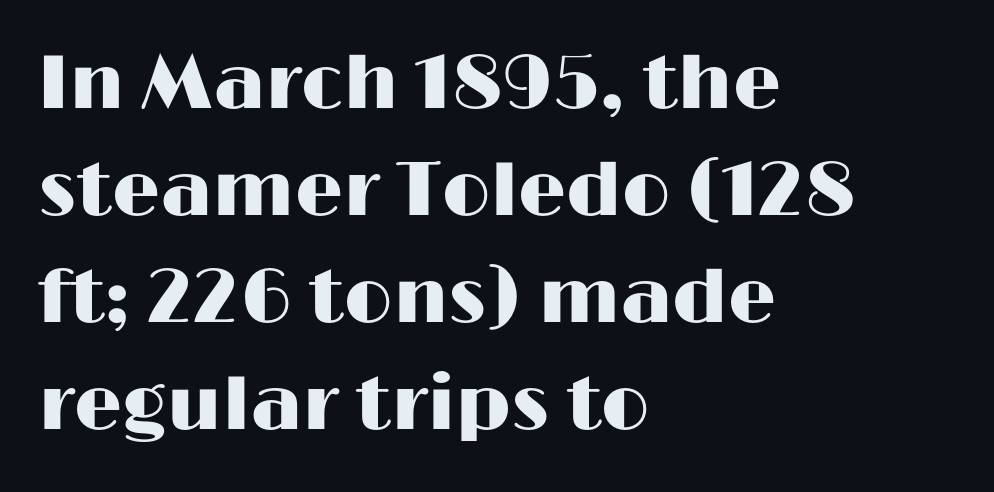
Anything drawn beneath the words? Only blank space. If you drew a line through each stem, it would be perfectly vertical. Letter spacing: default. The setting favours the left margin, as ordinary paragraphs usually do. The face used here is proportionally spaced, like ordinary book or web type.
